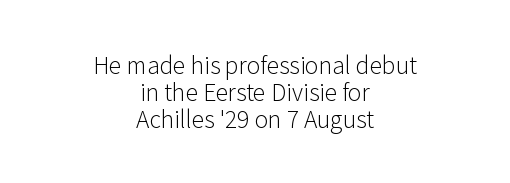
The font's upright variant was chosen for this text. The baseline area is clear. Tracking here is standard; glyphs follow each other at the usual distance. The compositor balanced each line on the midline.
